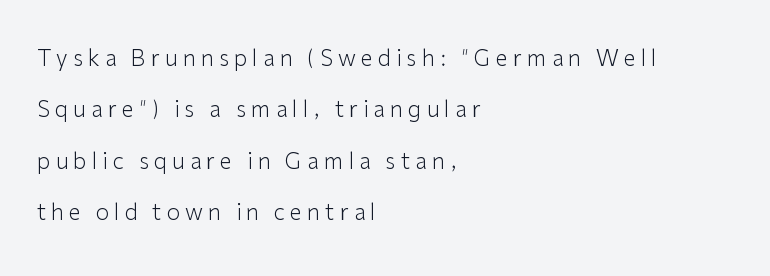
Does extra space separate the letters? Yes, quite a lot of it. A great deal of white space separates one row of letters from the next. The setting favours the left margin, as ordinary paragraphs usually do. A roman cut, with each character standing at attention. Type without underlining.
